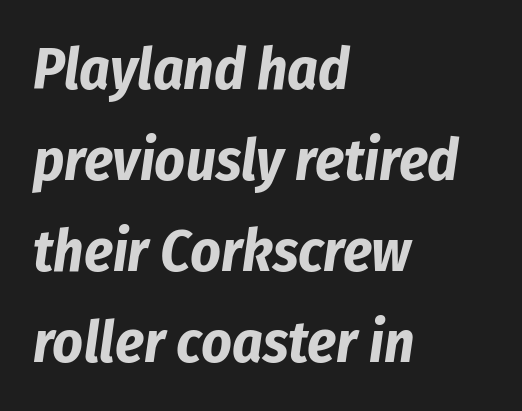
{"italic": "yes", "lean": "right", "slant_degrees": 8, "bold": "yes", "weight": "bold", "width": "condensed", "stroke_contrast": "low", "x_height": "medium", "monospaced": "no", "underline": "no", "align": "left", "line_spacing": "normal", "line_spacing_ratio": 1.54, "letter_spacing": "normal", "letter_spacing_em": 0.0, "glyph_px": 59}
